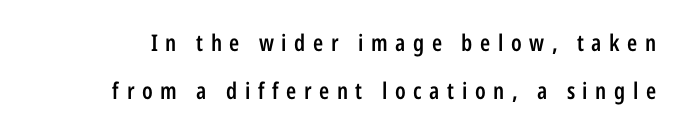
{"italic": "no", "bold": "semi", "underline": "no", "line_spacing": "loose", "line_spacing_ratio": 2.1, "letter_spacing": "wide", "letter_spacing_em": 0.33, "glyph_px": 23}
